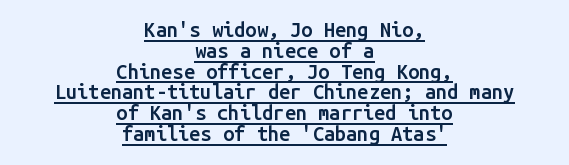
{"italic": "no", "bold": "semi", "underline": "yes", "align": "center", "line_spacing": "tight", "line_spacing_ratio": 1.04, "letter_spacing": "normal", "letter_spacing_em": 0.0, "glyph_px": 20}
